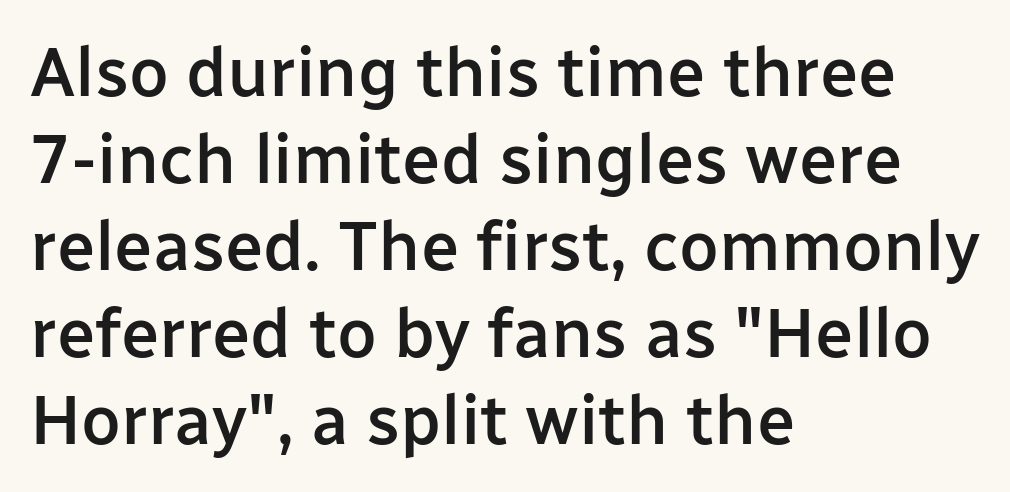
The image shows 69 px semibold sans-serif type, upright; set left-aligned, normal line spacing (1.26x), normal letter spacing, not underlined; low stroke contrast and a medium x-height.
